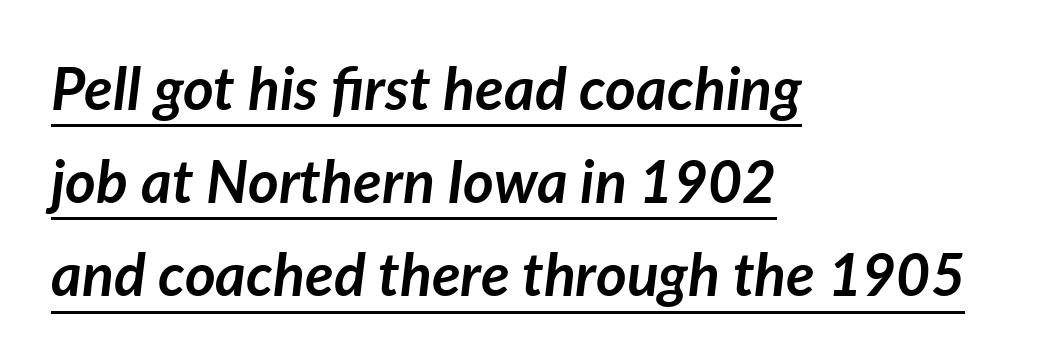
Q: Is the text bold? A: Yes.
Q: Is the text italic (slanted)? A: Yes, it leans right by about 7 degrees.
Q: Is the text underlined? A: Yes.
Q: How is the paragraph aligned? A: Left-aligned.
Q: Is the spacing between letters normal or unusually wide? A: Normal.
Q: Is the spacing between lines tight, normal or loose? A: Normal.
Q: Width (condensed, normal, or wide)? A: Normal.
Q: Stroke contrast? A: Low.
Q: x-height? A: Medium.
Q: Monospaced? A: No.
